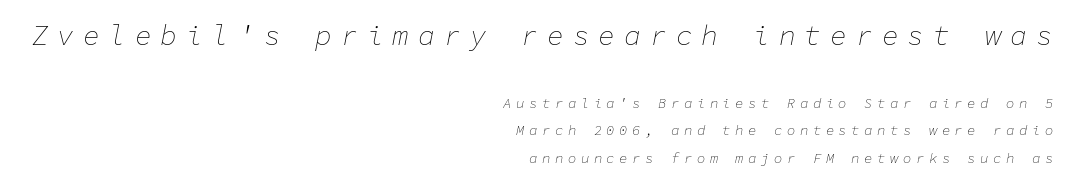
The image shows 28 px thin type, italic (leaning right), monospaced; set right-aligned, loose line spacing (1.95x), unusually wide letter spacing (+0.32 em), not underlined; the first (top) block is 2.0x larger; low stroke contrast and a medium x-height.
